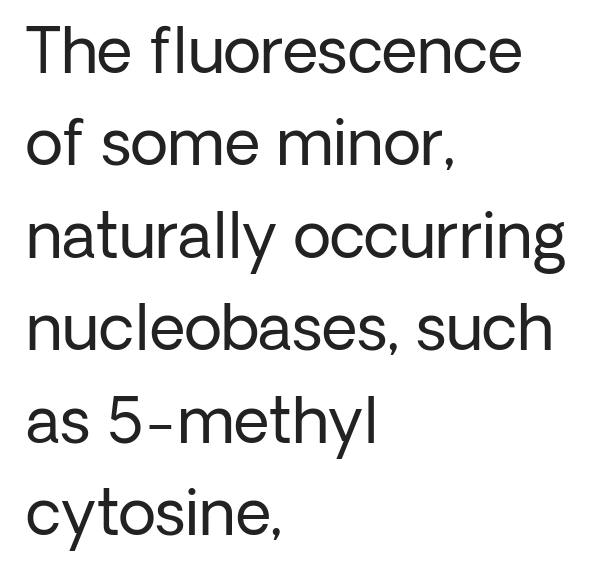
{"serif": "no", "italic": "no", "bold": "no", "weight": "regular", "width": "normal", "stroke_contrast": "low", "x_height": "medium", "monospaced": "no", "underline": "no", "align": "left", "line_spacing": "normal", "line_spacing_ratio": 1.49, "letter_spacing": "normal", "letter_spacing_em": 0.0, "glyph_px": 62}
